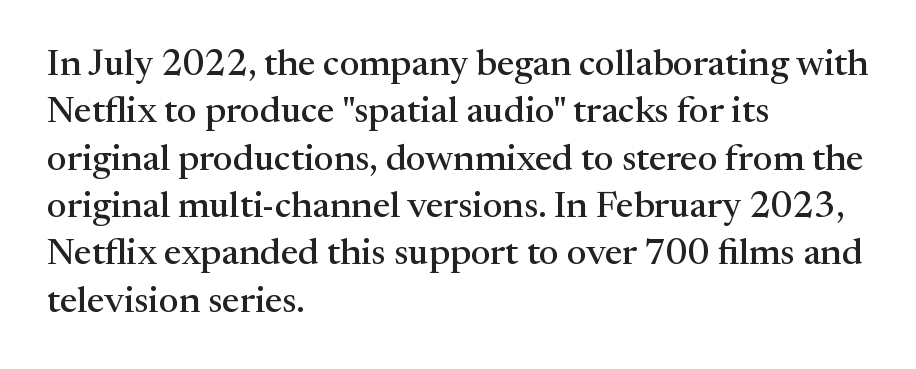
Q: Is the text italic (slanted)? A: No, it is upright.
Q: Is the typeface a serif or a sans-serif typeface? A: Serif.
Q: Is the text underlined? A: No.
Q: How is the paragraph aligned? A: Left-aligned.
Q: Is the spacing between letters normal or unusually wide? A: Normal.
Q: Is the spacing between lines tight, normal or loose? A: Normal.
Q: Width (condensed, normal, or wide)? A: Normal.
Q: Stroke contrast? A: Medium.
Q: x-height? A: Medium.
Q: Monospaced? A: No.
